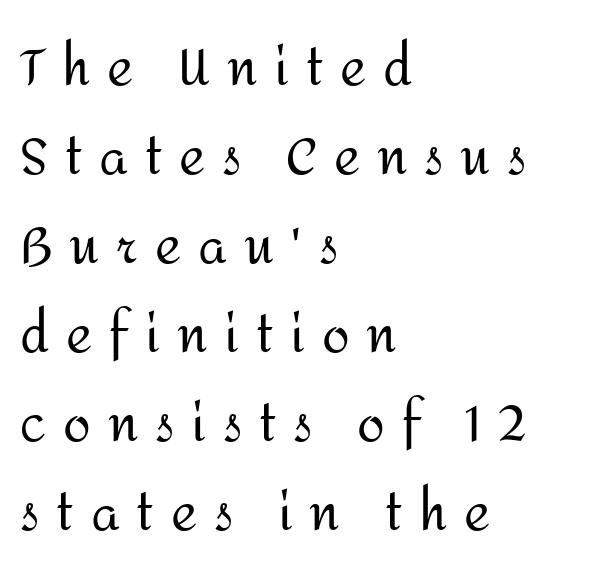
A typesetter would call this proportional, since set widths differ per character. Between one letter and the next there's a generous, obvious gap. Posture: vertical. The space directly below the letters is spotless. On a weight scale, this lands at 450 or below.
